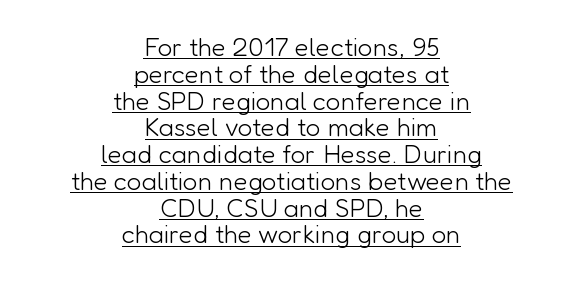
The image shows 26 px text type, upright; set centered, tight line spacing (1.03x), normal letter spacing, underlined.
